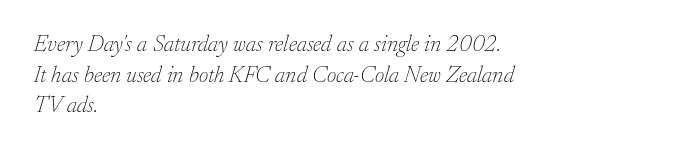
{"italic": "yes", "lean": "right", "slant_degrees": 17, "bold": "no", "underline": "no", "align": "left", "line_spacing": "normal", "line_spacing_ratio": 1.33, "letter_spacing": "normal", "letter_spacing_em": 0.0, "glyph_px": 23}
